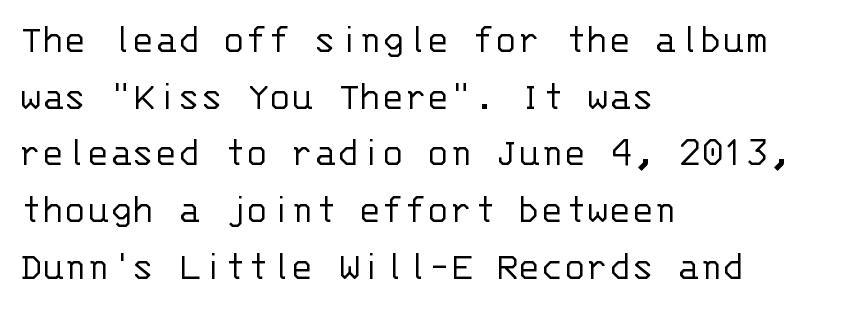
{"serif": "no", "italic": "no", "bold": "no", "weight": "light", "width": "normal", "stroke_contrast": "low", "x_height": "large", "monospaced": "yes", "underline": "no", "align": "left", "line_spacing": "normal", "line_spacing_ratio": 1.35, "letter_spacing": "normal", "letter_spacing_em": 0.0, "glyph_px": 42}
